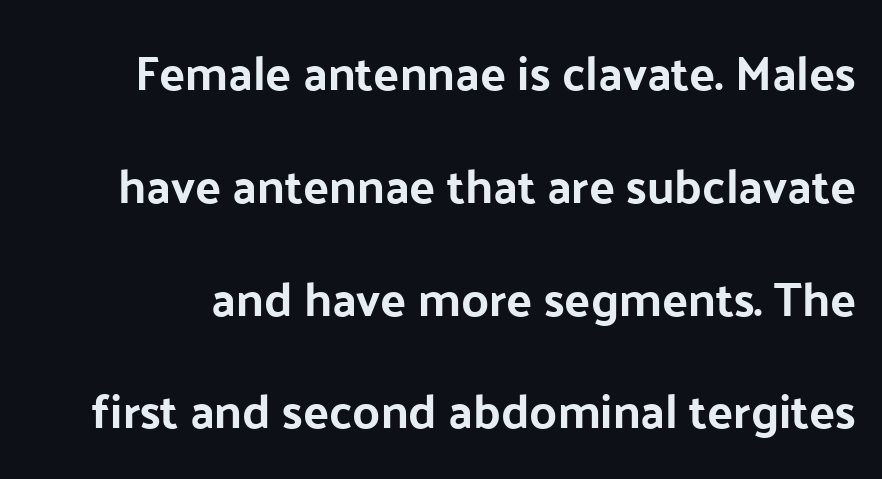
Q: Is the text bold? A: Yes.
Q: Is the text italic (slanted)? A: No, it is upright.
Q: Is the typeface a serif or a sans-serif typeface? A: Sans-serif.
Q: Is the text underlined? A: No.
Q: Is the spacing between letters normal or unusually wide? A: Normal.
Q: Is the spacing between lines tight, normal or loose? A: Loose.
Q: Width (condensed, normal, or wide)? A: Normal.
Q: Stroke contrast? A: Low.
Q: x-height? A: Medium.
Q: Monospaced? A: No.
